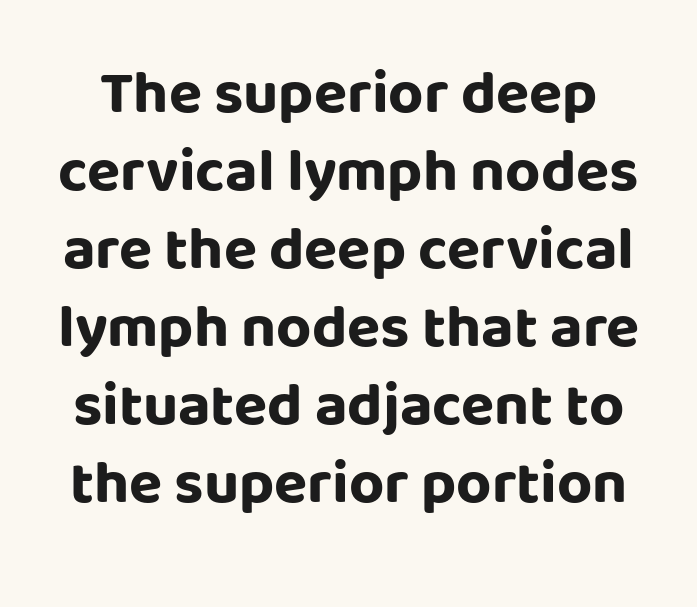
{"serif": "no", "italic": "no", "bold": "yes", "weight": "bold", "width": "normal", "stroke_contrast": "low", "x_height": "large", "monospaced": "no", "underline": "no", "line_spacing": "normal", "line_spacing_ratio": 1.28, "letter_spacing": "normal", "letter_spacing_em": 0.0, "glyph_px": 61}
